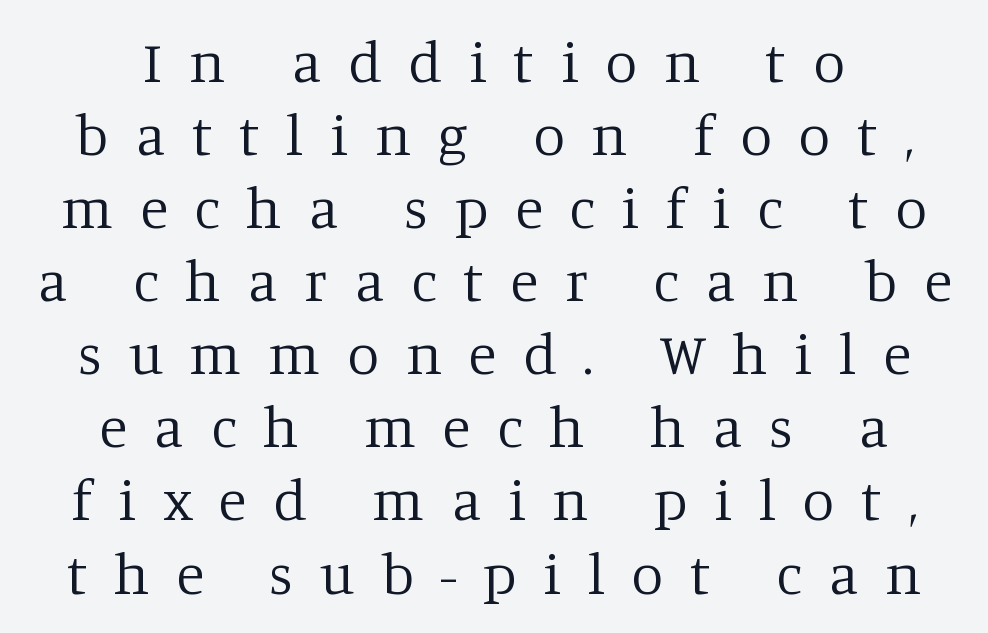
The letterforms stand isolated, each surrounded by extra space. The specimen reads as upright at a glance. A normal amount of white space separates one row of letters from the next. Each letter keeps its own natural width here, so spacing adapts to shape. Rule under the text: the space is simply empty.
